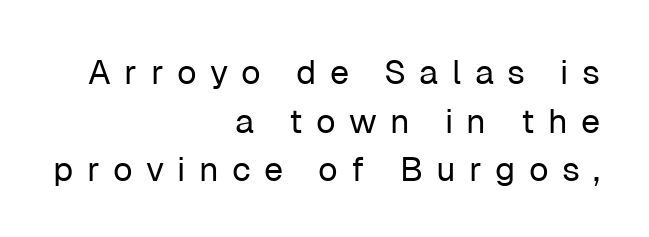
A typesetter would call this heavily tracked-out type. Proportional: the letters do not fall into vertical columns. Visually the block forms a straight wall on the right and a jagged coastline on the left. Has an underline been added? It has not. This sample uses an upright cut, with every glyph sitting square on the baseline. Regular leading.
